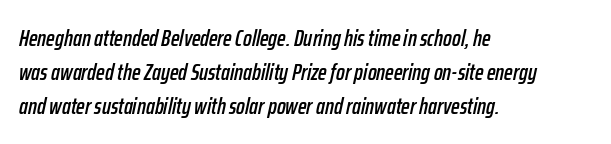
The image shows 23 px text type, italic (leaning right); set left-aligned, normal line spacing (1.47x), normal letter spacing, not underlined.
